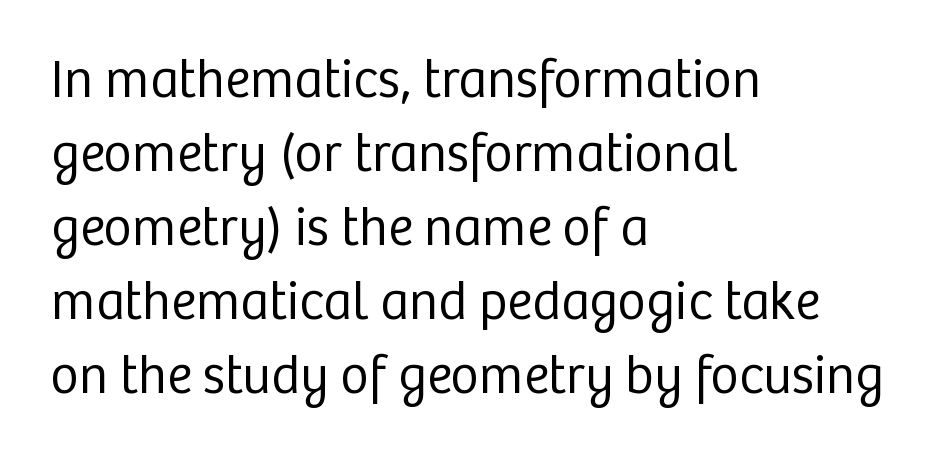
Q: Is the text bold? A: No.
Q: Is the text italic (slanted)? A: No, it is upright.
Q: Is the typeface a serif or a sans-serif typeface? A: Sans-serif.
Q: Is the text underlined? A: No.
Q: How is the paragraph aligned? A: Left-aligned.
Q: Is the spacing between letters normal or unusually wide? A: Normal.
Q: Is the spacing between lines tight, normal or loose? A: Normal.
Q: Width (condensed, normal, or wide)? A: Normal.
Q: Stroke contrast? A: Low.
Q: x-height? A: Medium.
Q: Monospaced? A: No.
